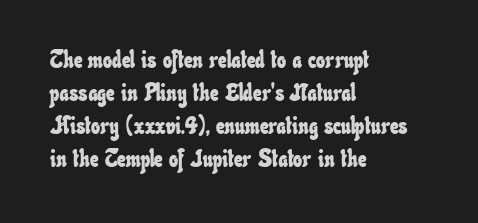
Honestly, there is no underline to notice here at all. The lines in this sample share a left origin and differ only in where they stop. The passage shown has conventional tracking throughout. Interline gaps are of average width in this sample.
